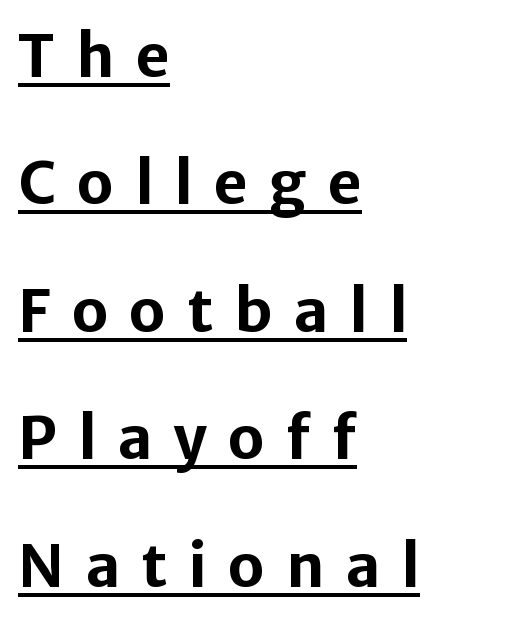
Posture: straight, roman, zero tilt. Vertically, the passage feels expansive, rows floating well apart. The words here are underlined. What stands out about the letter spacing? Its width — letters are far apart. The lines in this sample share a left origin and differ only in where they stop. The letters carry no serifs — their stems end cleanly without finishing strokes.
